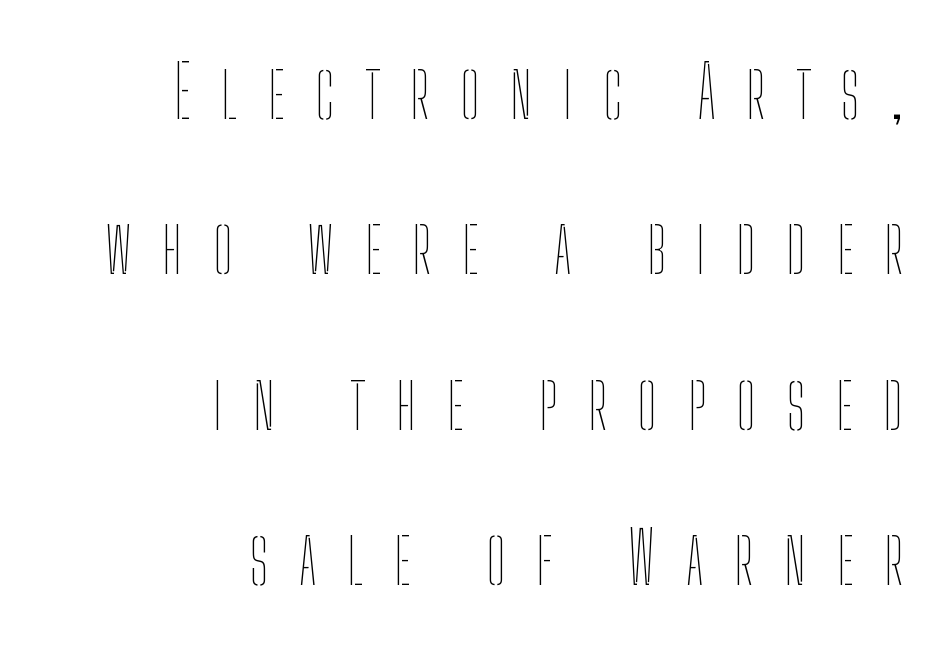
You could only call the tracking loose — the letters float apart. The face used here is proportionally spaced, like ordinary book or web type. The lettering stays uniformly vertical, giving the passage a roman look. The leading is generous, giving the passage an open texture. The typesetter chose a ragged-left arrangement here.
